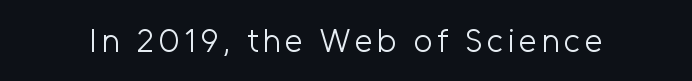
Spacing verdict: proportional, widths tailored to each character. I'd call this a sans setting — the letters go barefoot. Nope, not italic — everything's standing straight. The words here are not underlined. Stems and bowls with no extra thickness — not bold.
